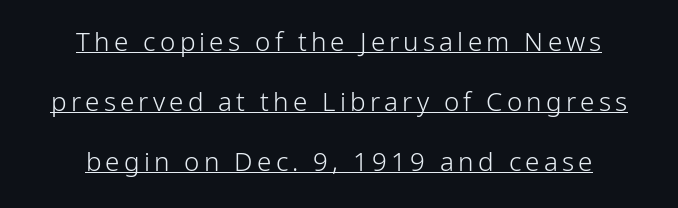
Q: Is the text bold? A: No.
Q: Is the text italic (slanted)? A: No, it is upright.
Q: Is the text underlined? A: Yes.
Q: How is the paragraph aligned? A: Centered.
Q: Is the spacing between lines tight, normal or loose? A: Loose.
